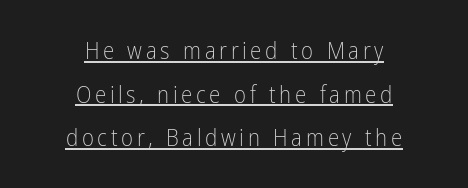
Q: Is the text bold? A: No.
Q: Is the text italic (slanted)? A: No, it is upright.
Q: Is the text underlined? A: Yes.
Q: How is the paragraph aligned? A: Centered.
Q: Is the spacing between lines tight, normal or loose? A: Loose.
